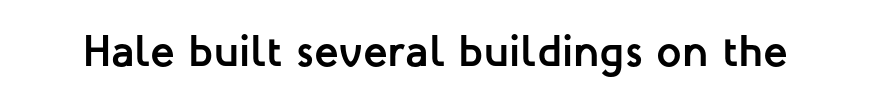
Q: Is the text bold? A: Yes.
Q: Is the text italic (slanted)? A: No, it is upright.
Q: Is the typeface a serif or a sans-serif typeface? A: Sans-serif.
Q: Is the text underlined? A: No.
Q: Is the spacing between letters normal or unusually wide? A: Normal.
Q: Width (condensed, normal, or wide)? A: Normal.
Q: Stroke contrast? A: Low.
Q: x-height? A: Medium.
Q: Monospaced? A: No.
